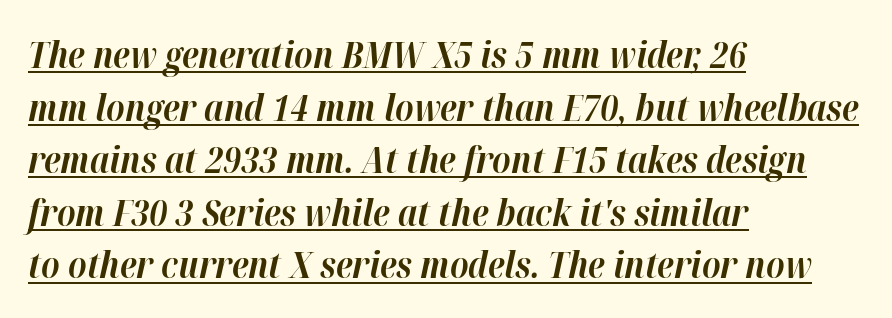
The image shows 37 px bold type, italic (leaning right); set left-aligned, normal line spacing (1.42x), normal letter spacing, underlined; high stroke contrast and a medium x-height.
